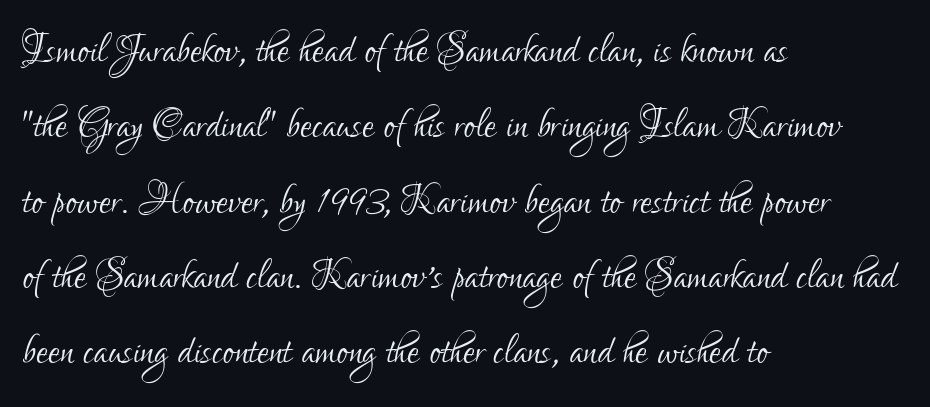
These lines keep a tight, regular rhythm from letter to letter. Horizontally, the lines are justified to the leading edge only. These lines are rendered in a variable-pitch font. Is the stroke heavy? The answer is a plain regular-or-lighter.
